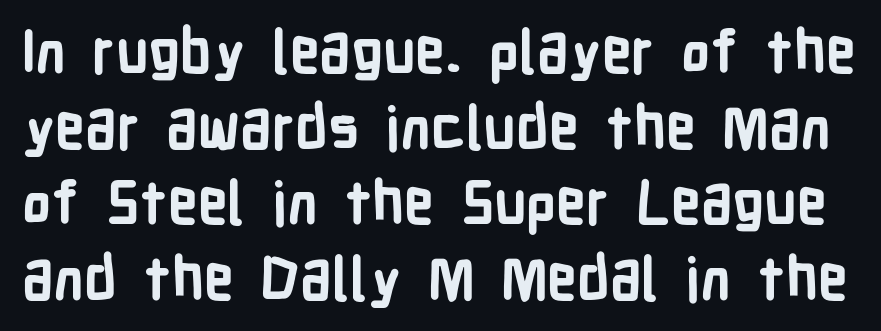
Q: Is the text bold? A: Yes.
Q: Is the text italic (slanted)? A: No, it is upright.
Q: Is the typeface a serif or a sans-serif typeface? A: Sans-serif.
Q: Is the text underlined? A: No.
Q: Is the spacing between letters normal or unusually wide? A: Normal.
Q: Is the spacing between lines tight, normal or loose? A: Normal.
Q: Width (condensed, normal, or wide)? A: Condensed.
Q: Stroke contrast? A: Low.
Q: x-height? A: Medium.
Q: Monospaced? A: No.
